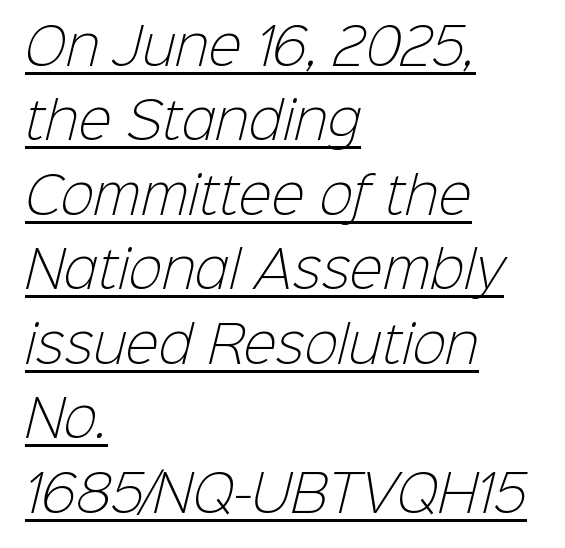
The image shows 50 px light sans-serif type; set left-aligned, normal line spacing (1.49x), normal letter spacing, underlined; low stroke contrast and a medium x-height.
